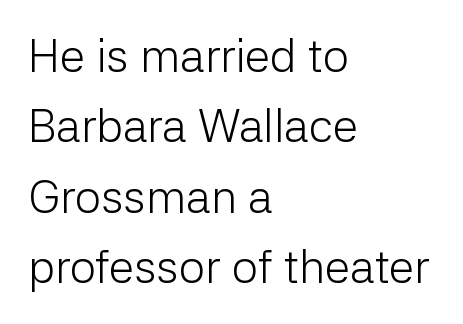
{"serif": "no", "italic": "no", "bold": "no", "weight": "light", "width": "normal", "stroke_contrast": "low", "x_height": "medium", "monospaced": "no", "underline": "no", "align": "left", "line_spacing": "normal", "line_spacing_ratio": 1.53, "letter_spacing": "normal", "letter_spacing_em": 0.0, "glyph_px": 46}
